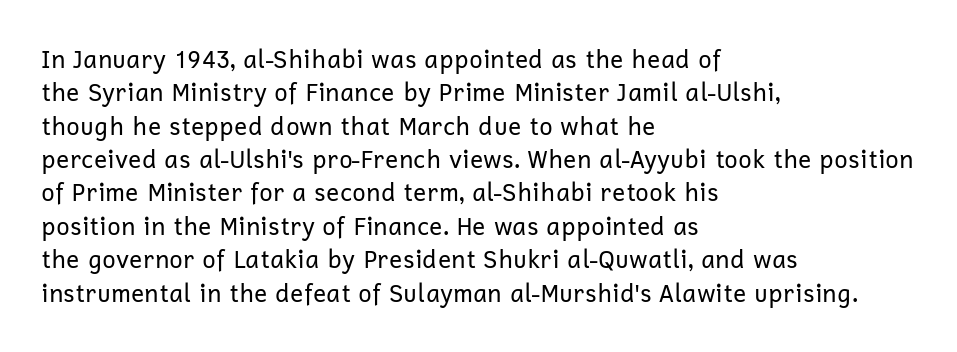
The image shows 24 px text type, upright; set left-aligned, normal line spacing (1.39x), normal letter spacing, not underlined.
